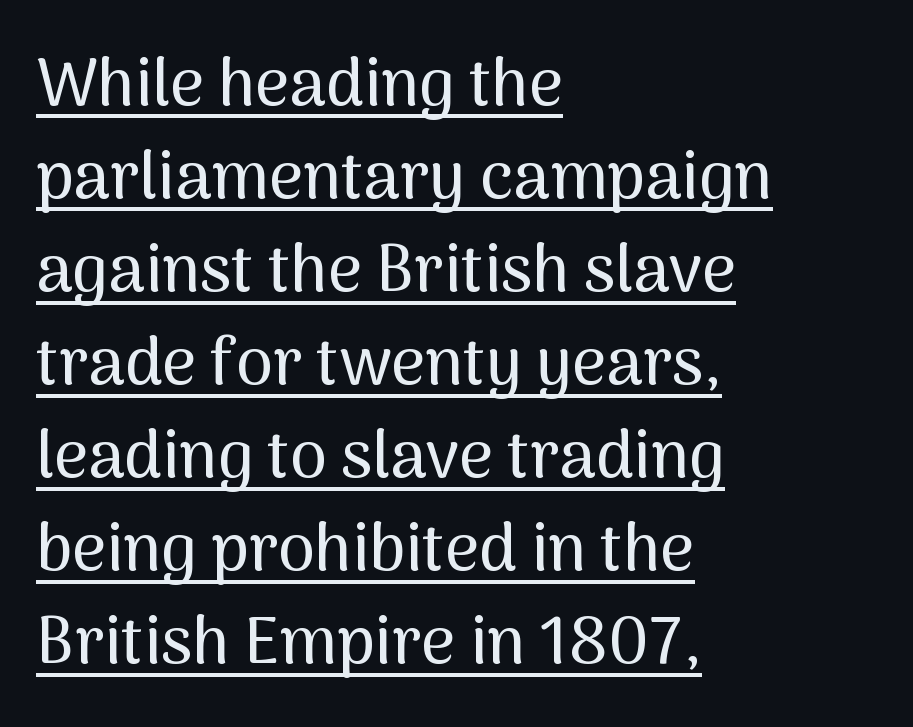
This sample has the flowing, uneven cadence of proportional lettering. Serifs: no, the terminals of the letterforms are clean. Standard letterfit; no display-style spreading of the glyphs. What's the leading like? Ordinary, nothing unusual.
